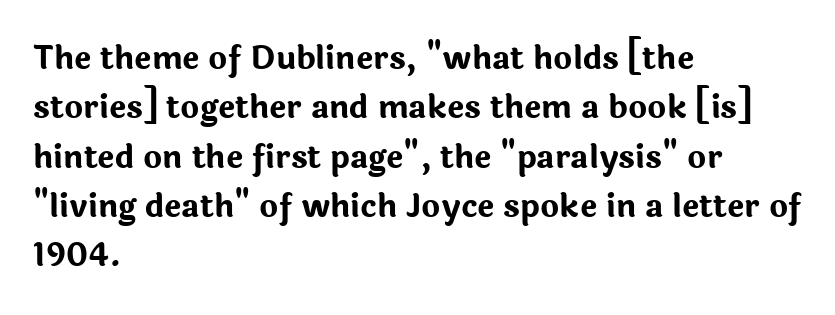
{"serif": "no", "italic": "no", "bold": "yes", "weight": "bold", "width": "normal", "stroke_contrast": "low", "x_height": "medium", "monospaced": "no", "underline": "no", "align": "left", "line_spacing": "normal", "line_spacing_ratio": 1.54, "letter_spacing": "normal", "letter_spacing_em": 0.0, "glyph_px": 32}
